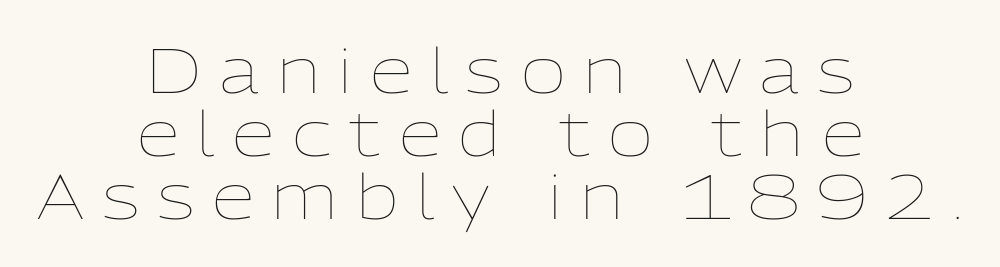
Q: Is the text bold? A: No.
Q: Is the text italic (slanted)? A: No, it is upright.
Q: Is the text underlined? A: No.
Q: How is the paragraph aligned? A: Centered.
Q: Is the spacing between letters normal or unusually wide? A: Unusually wide.
Q: Is the spacing between lines tight, normal or loose? A: Tight.
Q: Width (condensed, normal, or wide)? A: Normal.
Q: Stroke contrast? A: Low.
Q: x-height? A: Medium.
Q: Monospaced? A: No.
